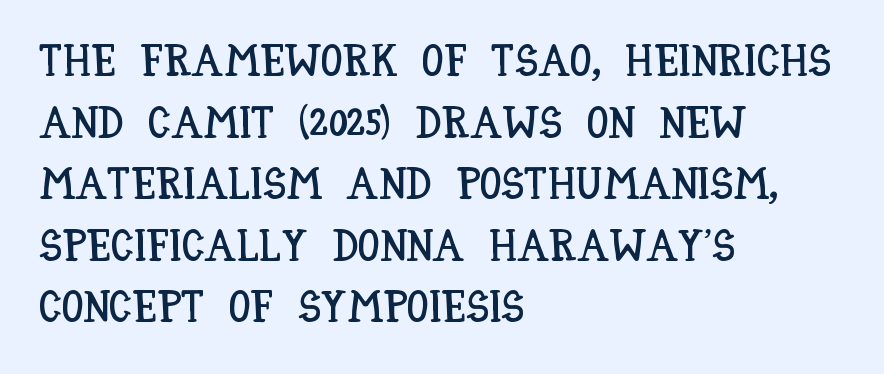
The image shows 44 px condensed type, upright; set left-aligned, normal line spacing (1.4x), normal letter spacing, not underlined; low stroke contrast and a large x-height.
